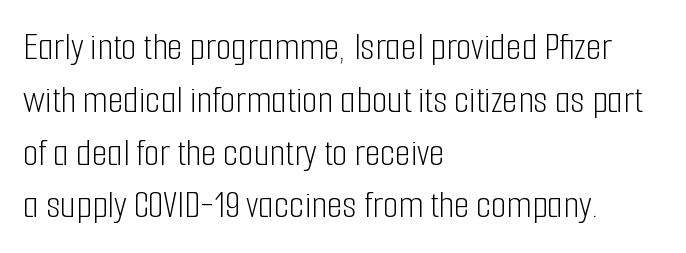
The block of text has a typical density, with ordinary space between rows. Classification — sans serif. Ascenders rise straight up at ninety degrees. You could not count columns in this text — the font is proportionally spaced. Horizontally, the lines are justified to the leading edge only. The passage shown has conventional tracking throughout.
